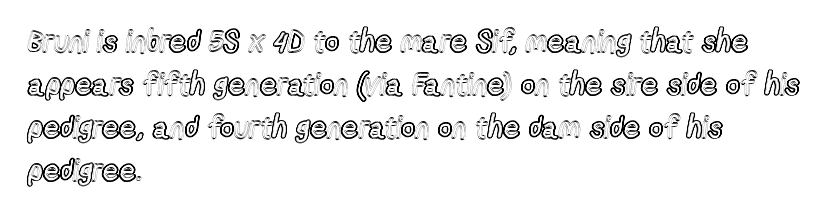
Q: Is the text italic (slanted)? A: Yes.
Q: Is the text underlined? A: No.
Q: How is the paragraph aligned? A: Left-aligned.
Q: Is the spacing between letters normal or unusually wide? A: Normal.
Q: Is the spacing between lines tight, normal or loose? A: Normal.
Q: Width (condensed, normal, or wide)? A: Condensed.
Q: x-height? A: Medium.
Q: Monospaced? A: No.
